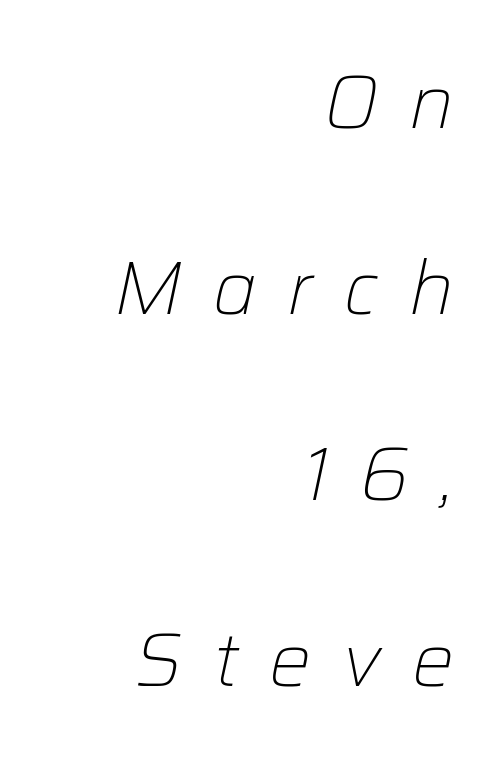
If you drew a line through each stem, it would be angled. The passage shown has open, widely tracked lettering throughout. Check under the words: just untouched page. The paragraph has a hard right edge and a soft left edge. Ink coverage per letter is moderate at most.
